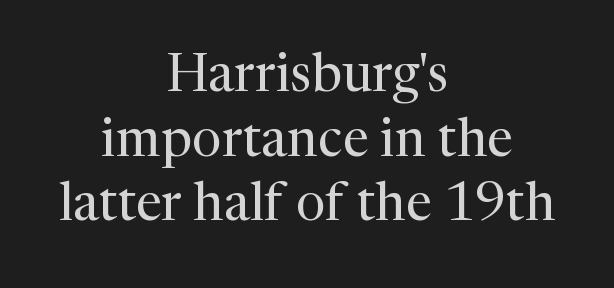
Q: Is the text bold? A: No.
Q: Is the text italic (slanted)? A: No, it is upright.
Q: Is the typeface a serif or a sans-serif typeface? A: Serif.
Q: Is the text underlined? A: No.
Q: How is the paragraph aligned? A: Centered.
Q: Is the spacing between letters normal or unusually wide? A: Normal.
Q: Width (condensed, normal, or wide)? A: Normal.
Q: Stroke contrast? A: Medium.
Q: x-height? A: Medium.
Q: Monospaced? A: No.
